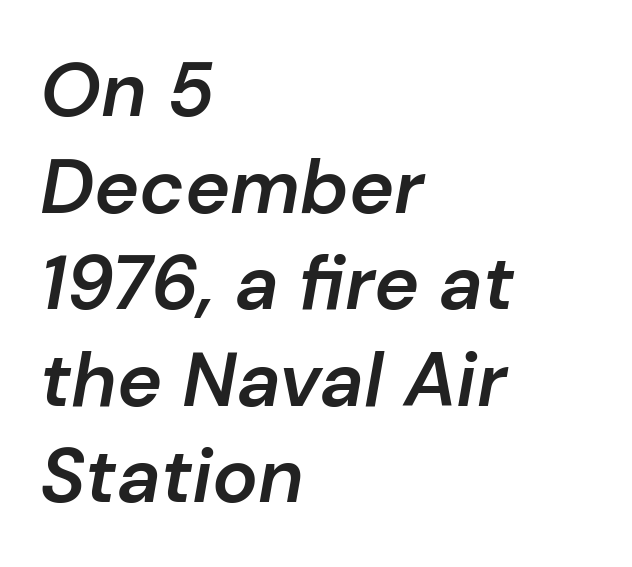
Q: Is the text bold? A: Semi-bold.
Q: Is the text italic (slanted)? A: Yes, it leans right by about 10 degrees.
Q: Is the text underlined? A: No.
Q: How is the paragraph aligned? A: Left-aligned.
Q: Is the spacing between letters normal or unusually wide? A: Normal.
Q: Is the spacing between lines tight, normal or loose? A: Normal.
Q: Width (condensed, normal, or wide)? A: Normal.
Q: Stroke contrast? A: Low.
Q: x-height? A: Medium.
Q: Monospaced? A: No.
